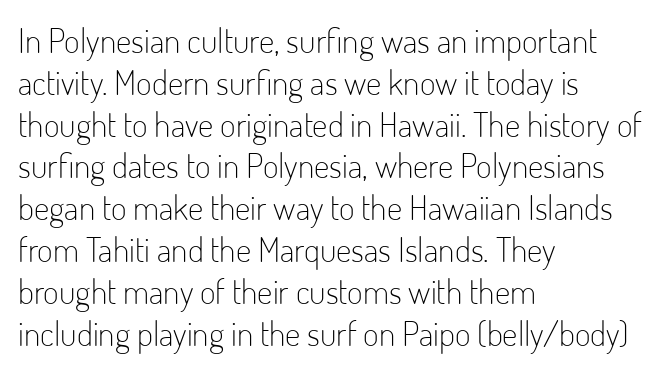
{"serif": "no", "italic": "no", "bold": "no", "weight": "light", "width": "condensed", "stroke_contrast": "low", "x_height": "small", "monospaced": "no", "underline": "no", "align": "left", "line_spacing_ratio": 1.23, "letter_spacing": "normal", "letter_spacing_em": 0.0, "glyph_px": 34}
